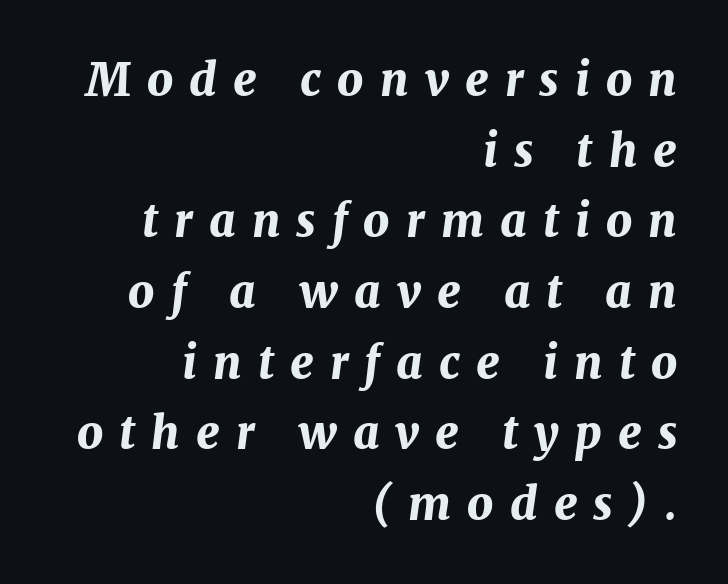
Just letters on the line, the space beneath them empty. Looks like regular typesetting: each glyph gets only the width it needs. The passage shown stacks its lines at a standard gap. Heavy-handed strokes throughout: this text is bold.
